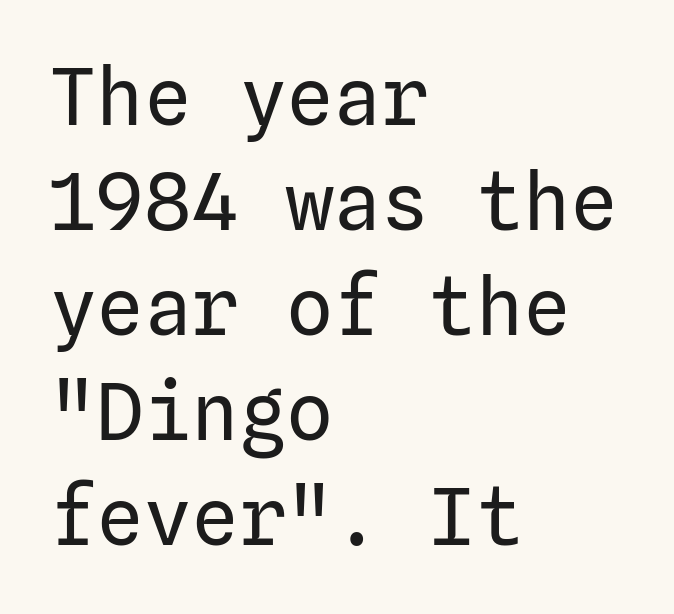
The passage shown is typeset with a sans-serif family. Compared with a centered layout, this one pins lines to the left instead. Counters stay open thanks to moderate or lighter strokes. The rows are spaced the way most documents space them. The letters sit at their default tracking, neither squeezed nor spread. Underlining? Definitely not there.
